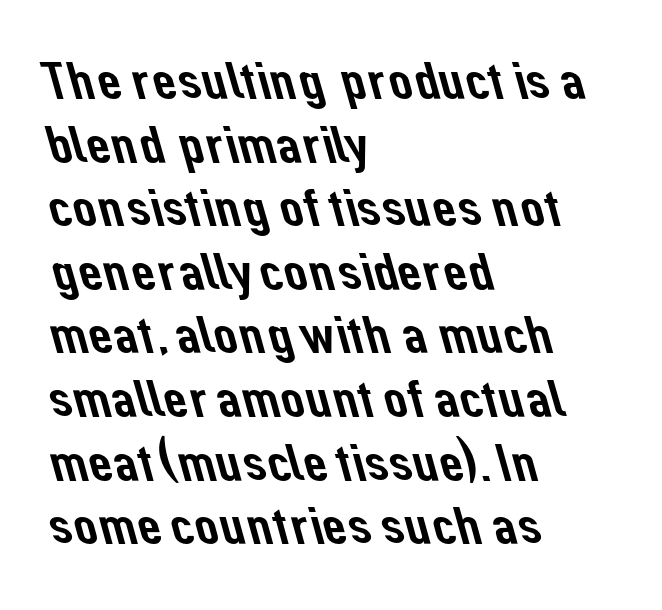
The image shows 53 px sans-serif type; set left-aligned, line spacing 1.2x, normal letter spacing, not underlined; low stroke contrast and a medium x-height.
